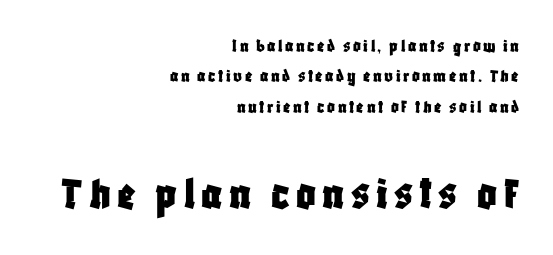
In terms of posture, this sample is upright. Reading top to bottom, the characters get bigger at the block break. The passage shown is typed in a proportional face where columns would drift. A bare baseline throughout the passage.
